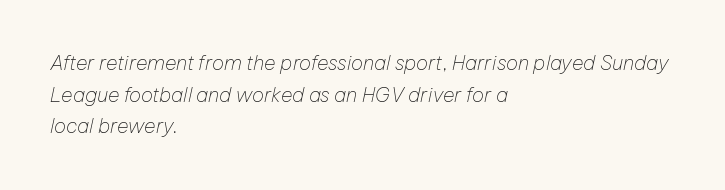
Q: Is the text bold? A: No.
Q: Is the text italic (slanted)? A: Yes, it leans right by about 12 degrees.
Q: Is the text underlined? A: No.
Q: How is the paragraph aligned? A: Left-aligned.
Q: Is the spacing between letters normal or unusually wide? A: Normal.
Q: Is the spacing between lines tight, normal or loose? A: Normal.
